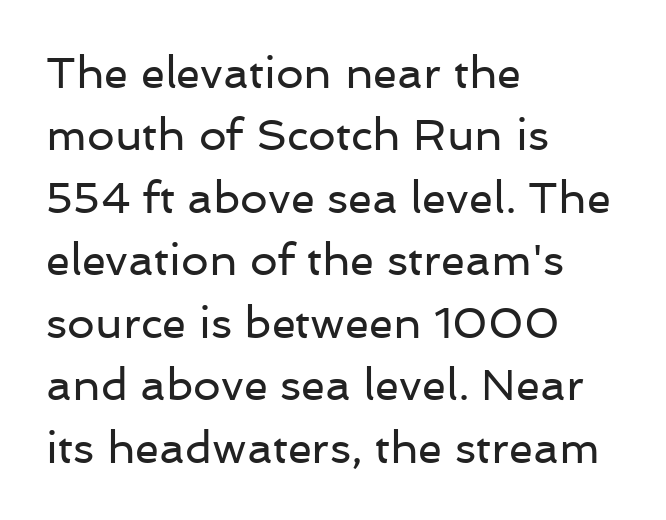
Q: Is the text bold? A: No.
Q: Is the text italic (slanted)? A: No, it is upright.
Q: Is the typeface a serif or a sans-serif typeface? A: Sans-serif.
Q: Is the text underlined? A: No.
Q: How is the paragraph aligned? A: Left-aligned.
Q: Is the spacing between letters normal or unusually wide? A: Normal.
Q: Is the spacing between lines tight, normal or loose? A: Normal.
Q: Width (condensed, normal, or wide)? A: Normal.
Q: Stroke contrast? A: Low.
Q: x-height? A: Medium.
Q: Monospaced? A: No.
